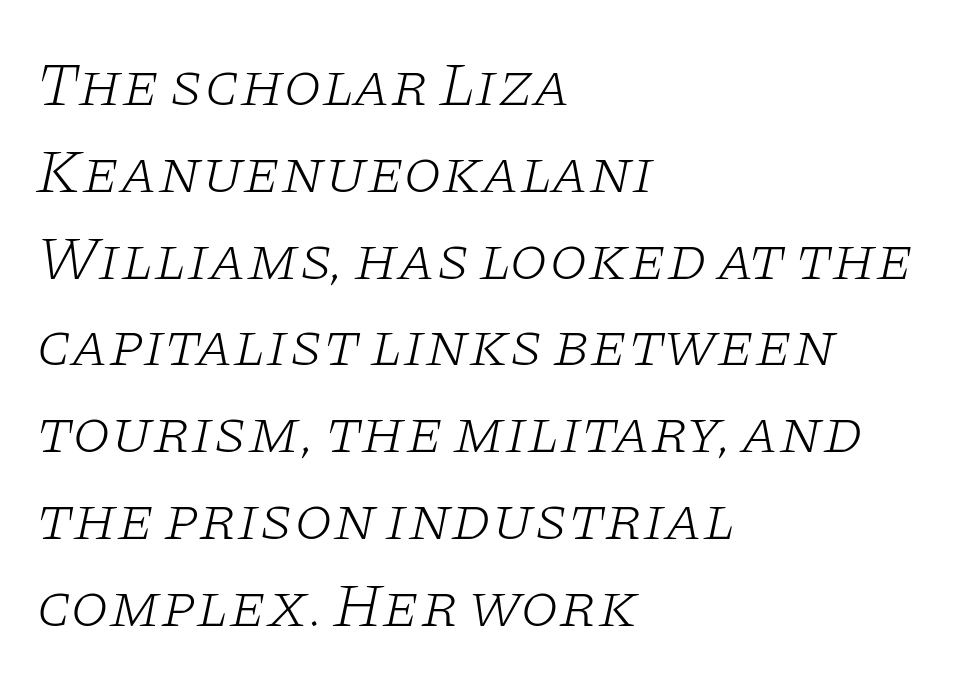
Summary of weight: not heavy and not bold. The glyphs in this specimen are seriffed. Quick note: italic. The letters advance in unequal steps, a hallmark of proportional type. These lines sit exactly where default settings would place them.
